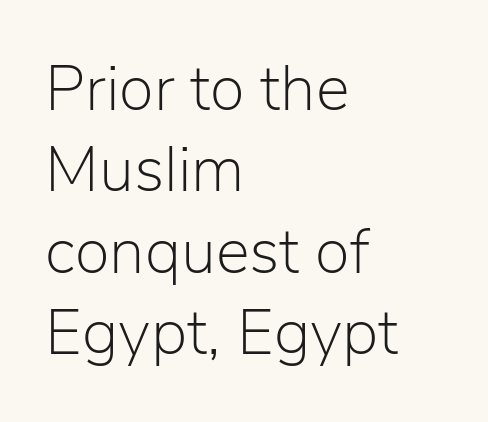
The image shows 64 px light sans-serif type, upright; set left-aligned, normal line spacing (1.27x), normal letter spacing, not underlined; low stroke contrast and a medium x-height.
